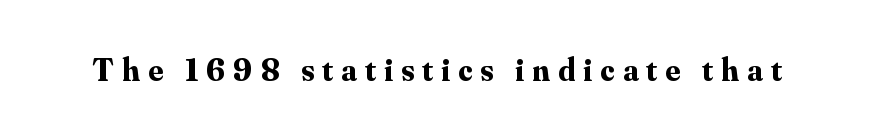
The image shows 32 px bold serif type, upright; set unusually wide letter spacing (+0.26 em), not underlined; medium stroke contrast and a small x-height.
